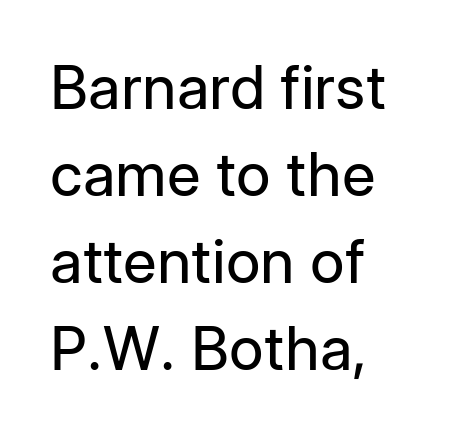
{"serif": "no", "italic": "no", "bold": "no", "weight": "regular", "width": "normal", "stroke_contrast": "low", "x_height": "medium", "monospaced": "no", "underline": "no", "align": "left", "line_spacing": "normal", "line_spacing_ratio": 1.45, "letter_spacing": "normal", "letter_spacing_em": 0.0, "glyph_px": 60}
